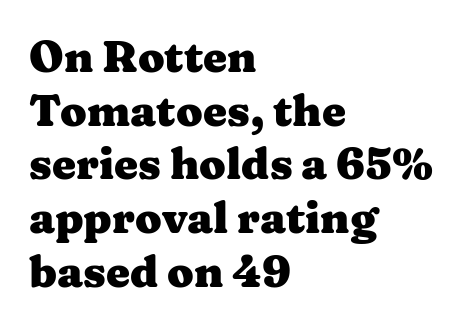
The image shows 43 px heavy, wide serif type, upright; set left-aligned, normal line spacing (1.25x), normal letter spacing, not underlined; medium stroke contrast and a medium x-height.
